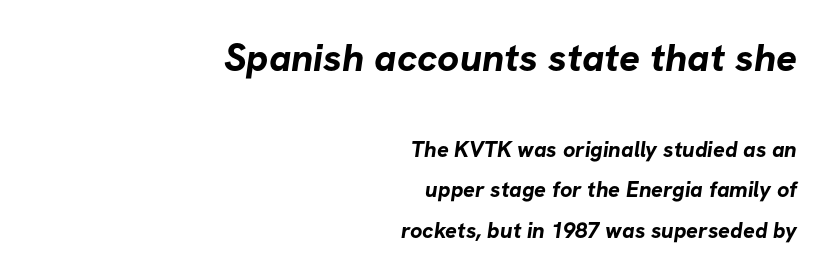
{"serif": "no", "bold": "yes", "weight": "bold", "width": "normal", "stroke_contrast": "low", "x_height": "medium", "monospaced": "no", "underline": "no", "align": "right", "line_spacing_ratio": 1.84, "letter_spacing": "normal", "letter_spacing_em": 0.0, "larger_block": "first", "size_ratio": 1.77, "glyph_px": 39}
